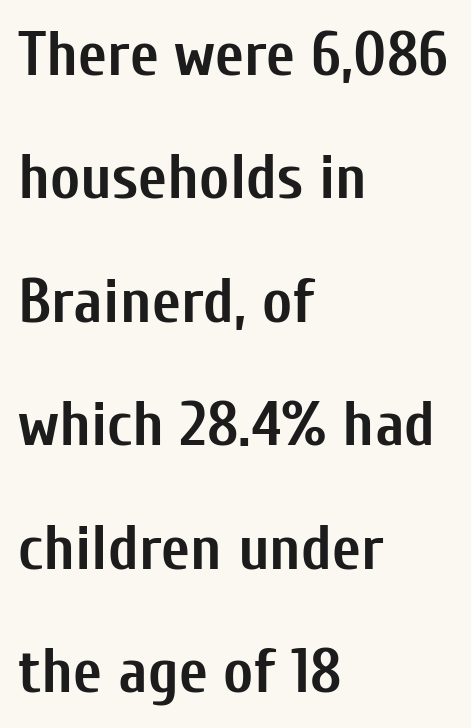
The image shows 63 px semibold, condensed sans-serif type, upright; set left-aligned, loose line spacing (1.96x), normal letter spacing, not underlined; low stroke contrast and a medium x-height.
